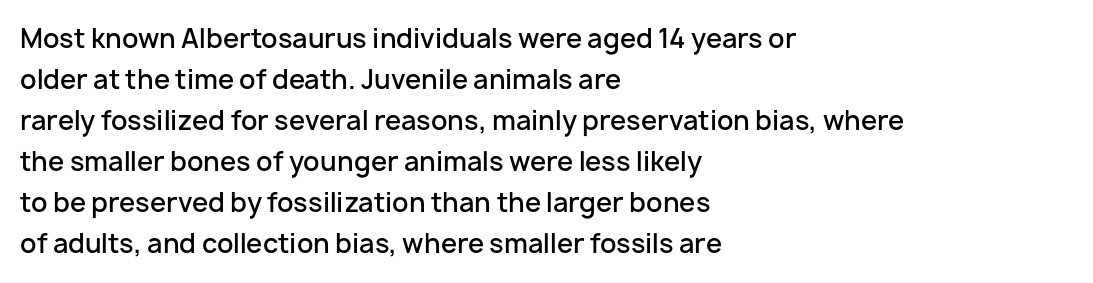
{"italic": "no", "bold": "semi", "underline": "no", "align": "left", "line_spacing": "normal", "line_spacing_ratio": 1.58, "letter_spacing": "normal", "letter_spacing_em": 0.0, "glyph_px": 26}
